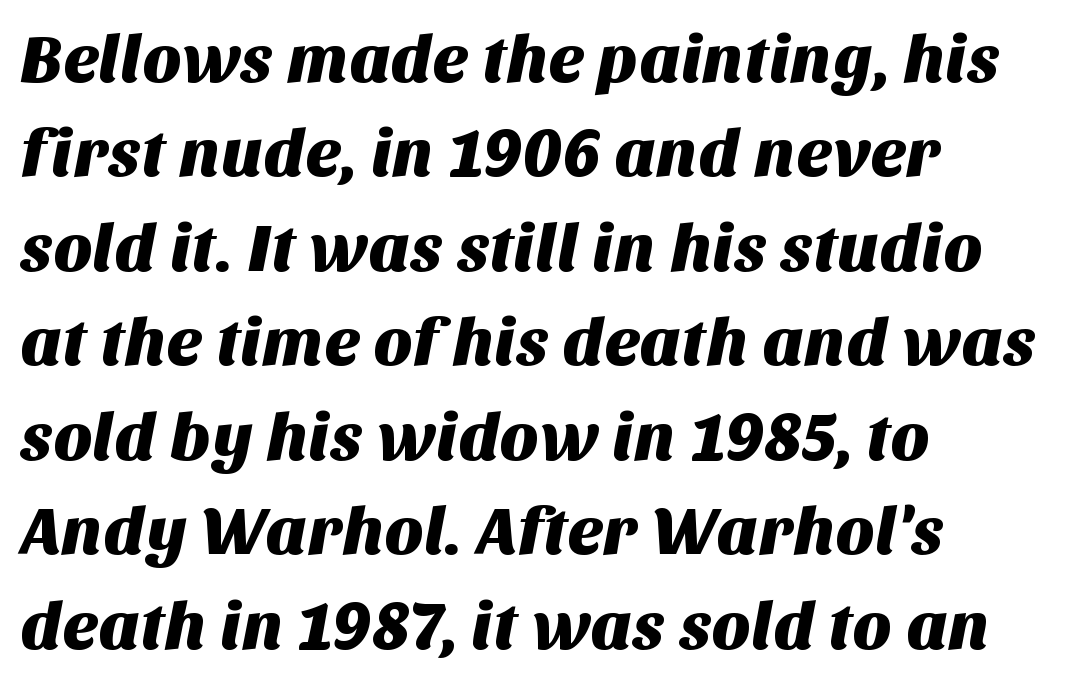
A typesetter would call this leading conventional body-copy spacing. Is the block centered? No — it sits flush against the left margin. Type without underlining. You can tell from the bare stems that sans-serif type was used. Each word holds together tightly as a unit, with standard inter-letter gaps. Each letter keeps its own natural width here, so spacing adapts to shape.
